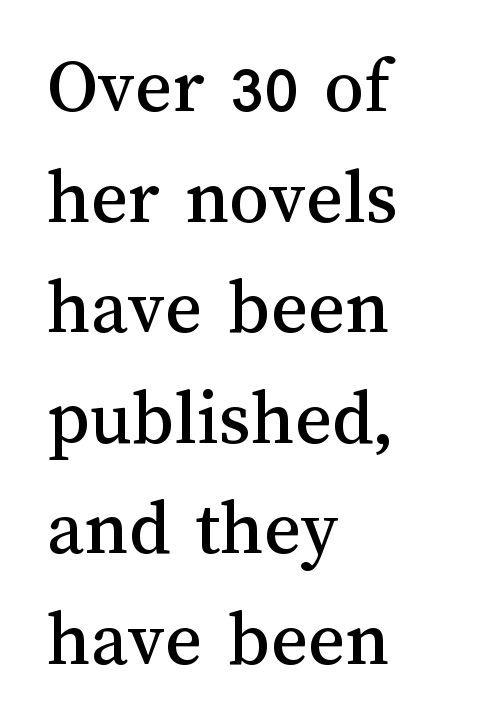
Think of a printed novel: that variable character pitch is what you see here. The lines sit at an ordinary, default distance from one another. Characters follow at the spacing the type designer built in. Anything drawn beneath the words? Only blank space. Which margin do the lines hug? The left one — the right edge is uneven.
